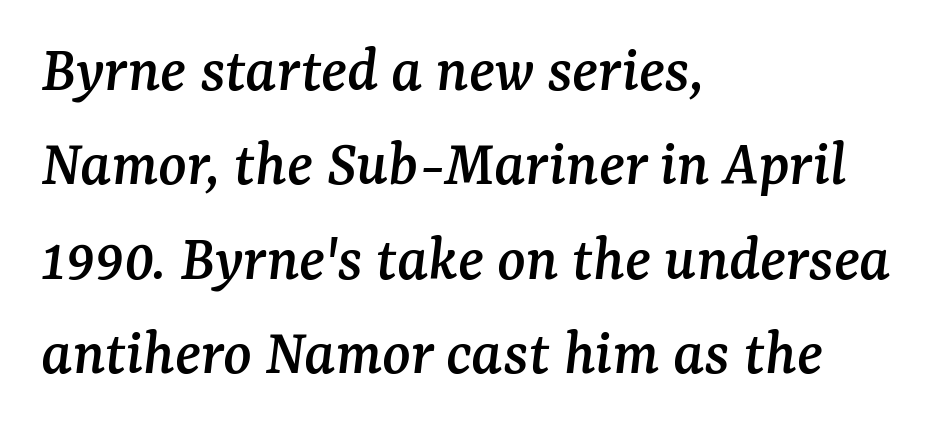
The image shows 66 px serif type, italic (leaning right); set left-aligned, normal line spacing (1.43x), normal letter spacing, not underlined; medium stroke contrast and a medium x-height.
